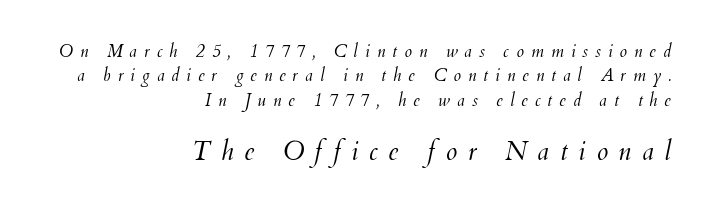
Q: Is the text bold? A: No.
Q: Is the text italic (slanted)? A: Yes, it leans right by about 12 degrees.
Q: Is the text underlined? A: No.
Q: How is the paragraph aligned? A: Right-aligned.
Q: Is the spacing between letters normal or unusually wide? A: Unusually wide.
Q: Is the spacing between lines tight, normal or loose? A: Normal.
Q: Which block of text is set in a larger size, the first (top) or the second (bottom)? A: The second (bottom) one.
